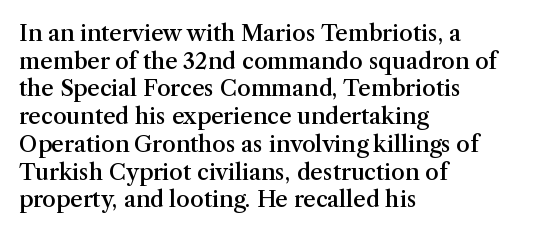
Q: Is the text bold? A: Semi-bold.
Q: Is the text italic (slanted)? A: No, it is upright.
Q: Is the text underlined? A: No.
Q: How is the paragraph aligned? A: Left-aligned.
Q: Is the spacing between letters normal or unusually wide? A: Normal.
Q: Is the spacing between lines tight, normal or loose? A: Normal.
